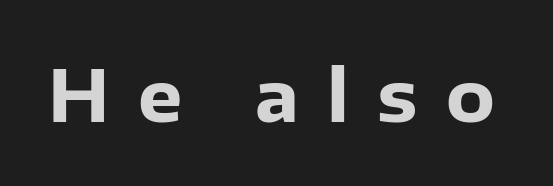
Ascenders rise straight up at ninety degrees. Decoration check: the copy has no underline. Observe the absence of serifs on each vertical stroke in this sample. Does the weight exceed regular? Yes, all the way to bold.
